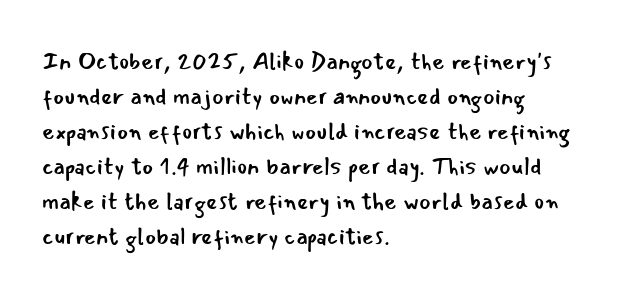
Q: Is the text bold? A: No.
Q: Is the text italic (slanted)? A: No, it is upright.
Q: Is the text underlined? A: No.
Q: How is the paragraph aligned? A: Left-aligned.
Q: Is the spacing between letters normal or unusually wide? A: Normal.
Q: Is the spacing between lines tight, normal or loose? A: Normal.
